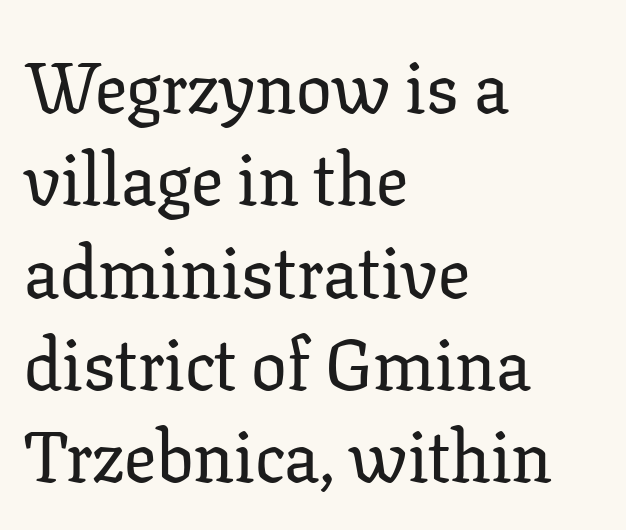
Only glyphs here, with clear space below each row. Where is the straight margin? On the left. A serif font was chosen for this passage. Is this a fixed-width face? No — the glyphs have proportional, varying widths. The passage shown stacks its lines at a standard gap. Here the glyphs are tracked normally, forming tight word shapes.
